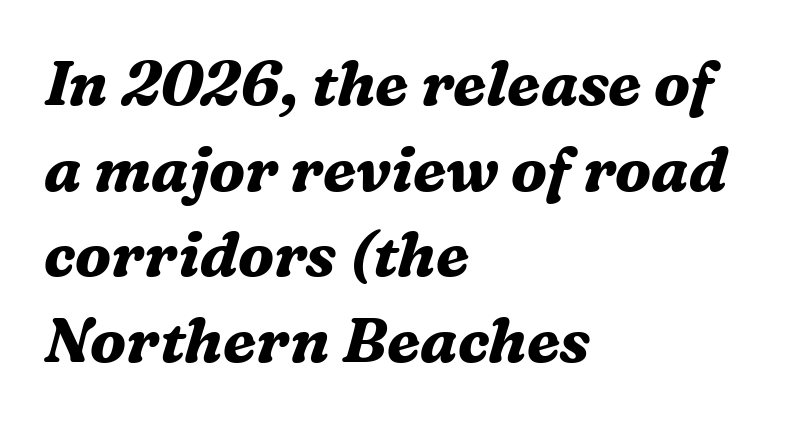
{"serif": "yes", "italic": "yes", "lean": "right", "slant_degrees": 16, "bold": "yes", "weight": "bold", "width": "normal", "stroke_contrast": "medium", "x_height": "medium", "monospaced": "no", "underline": "no", "align": "left", "line_spacing": "normal", "line_spacing_ratio": 1.38, "letter_spacing": "normal", "letter_spacing_em": 0.0, "glyph_px": 62}
